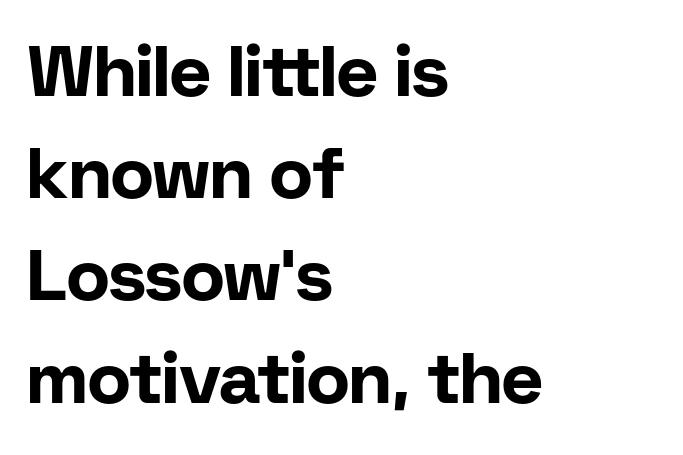
This sample uses a sans-serif face. Leftover space on each line is placed entirely after the last word. Nobody drew a line under any word here. Tracking here is standard; glyphs follow each other at the usual distance. The typesetting leans heavy: a genuine bold.
